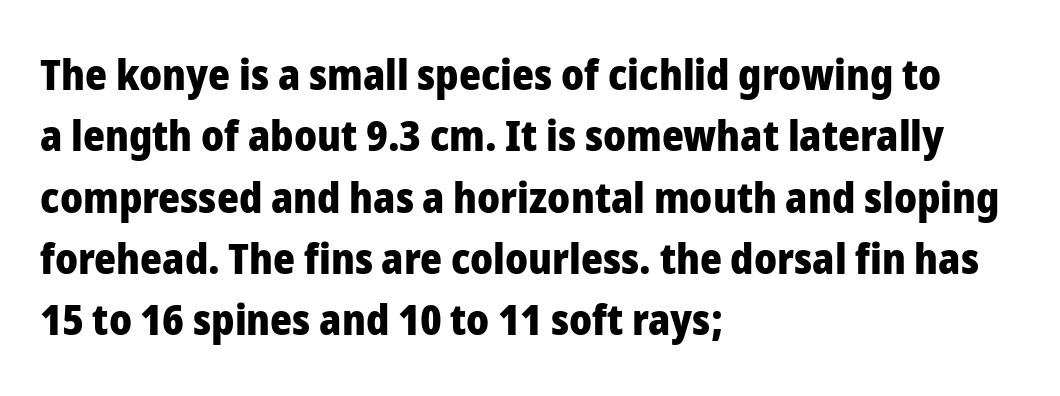
Q: Is the text bold? A: Yes.
Q: Is the text italic (slanted)? A: No, it is upright.
Q: Is the typeface a serif or a sans-serif typeface? A: Sans-serif.
Q: Is the text underlined? A: No.
Q: How is the paragraph aligned? A: Left-aligned.
Q: Is the spacing between letters normal or unusually wide? A: Normal.
Q: Is the spacing between lines tight, normal or loose? A: Normal.
Q: Width (condensed, normal, or wide)? A: Normal.
Q: Stroke contrast? A: Low.
Q: x-height? A: Medium.
Q: Monospaced? A: No.
